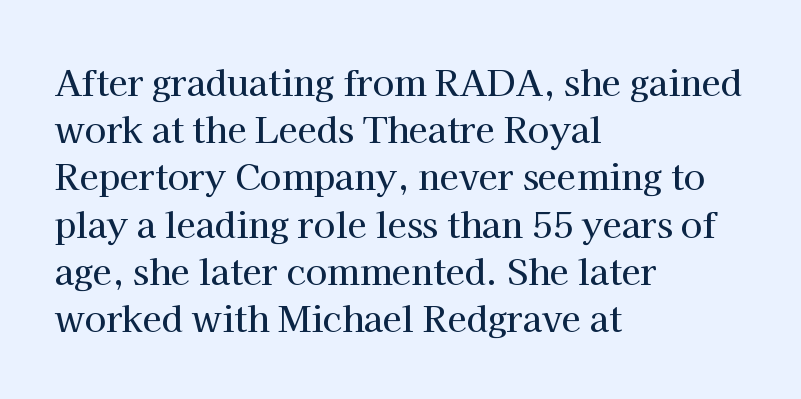
{"serif": "yes", "italic": "no", "width": "normal", "stroke_contrast": "high", "x_height": "medium", "monospaced": "no", "underline": "no", "align": "left", "line_spacing": "normal", "line_spacing_ratio": 1.35, "letter_spacing": "normal", "letter_spacing_em": 0.0, "glyph_px": 35}
